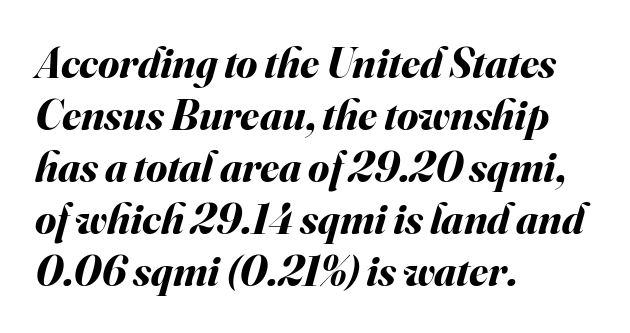
Q: Is the text bold? A: Yes.
Q: Is the text italic (slanted)? A: Yes, it leans right by about 16 degrees.
Q: Is the text underlined? A: No.
Q: How is the paragraph aligned? A: Left-aligned.
Q: Is the spacing between letters normal or unusually wide? A: Normal.
Q: Width (condensed, normal, or wide)? A: Normal.
Q: Stroke contrast? A: Medium.
Q: x-height? A: Small.
Q: Monospaced? A: No.
